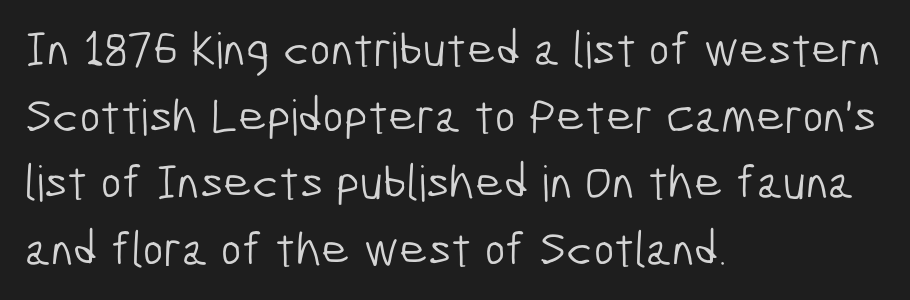
The image shows 49 px light, condensed sans-serif type; set left-aligned, normal line spacing (1.36x), normal letter spacing, not underlined; low stroke contrast and a medium x-height.
